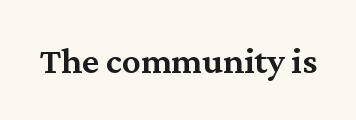
Q: Is the text bold? A: Semi-bold.
Q: Is the text italic (slanted)? A: No, it is upright.
Q: Is the typeface a serif or a sans-serif typeface? A: Serif.
Q: Is the text underlined? A: No.
Q: Is the spacing between letters normal or unusually wide? A: Normal.
Q: Width (condensed, normal, or wide)? A: Normal.
Q: Stroke contrast? A: Medium.
Q: x-height? A: Medium.
Q: Monospaced? A: No.
